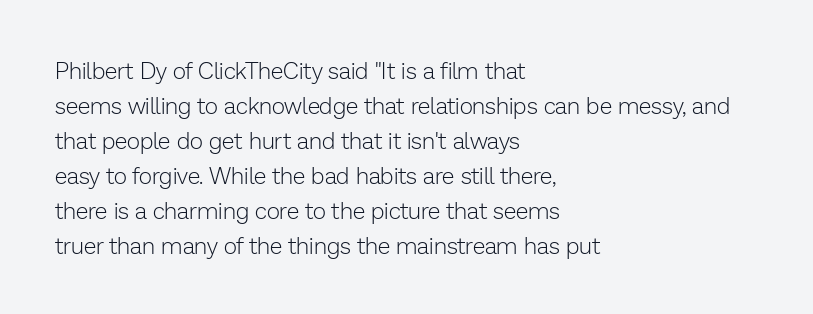
Q: Is the text bold? A: No.
Q: Is the text italic (slanted)? A: No, it is upright.
Q: Is the text underlined? A: No.
Q: How is the paragraph aligned? A: Left-aligned.
Q: Is the spacing between letters normal or unusually wide? A: Normal.
Q: Is the spacing between lines tight, normal or loose? A: Normal.
